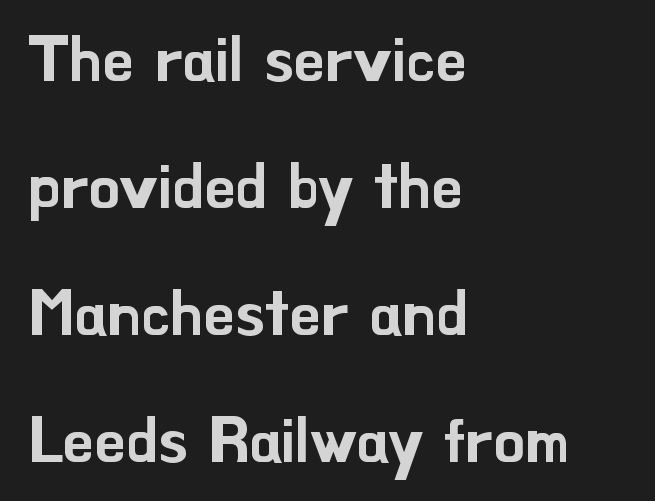
Q: Is the text italic (slanted)? A: No, it is upright.
Q: Is the typeface a serif or a sans-serif typeface? A: Sans-serif.
Q: Is the text underlined? A: No.
Q: How is the paragraph aligned? A: Left-aligned.
Q: Is the spacing between letters normal or unusually wide? A: Normal.
Q: Is the spacing between lines tight, normal or loose? A: Loose.
Q: Width (condensed, normal, or wide)? A: Normal.
Q: Stroke contrast? A: Low.
Q: x-height? A: Small.
Q: Monospaced? A: No.
